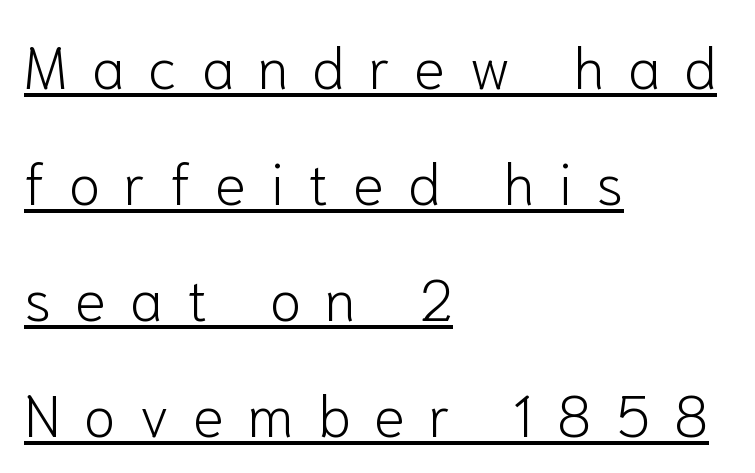
Q: Is the text bold? A: No.
Q: Is the text italic (slanted)? A: No, it is upright.
Q: Is the typeface a serif or a sans-serif typeface? A: Sans-serif.
Q: Is the text underlined? A: Yes.
Q: How is the paragraph aligned? A: Left-aligned.
Q: Is the spacing between letters normal or unusually wide? A: Unusually wide.
Q: Is the spacing between lines tight, normal or loose? A: Loose.
Q: Width (condensed, normal, or wide)? A: Normal.
Q: Stroke contrast? A: Low.
Q: x-height? A: Medium.
Q: Monospaced? A: No.
